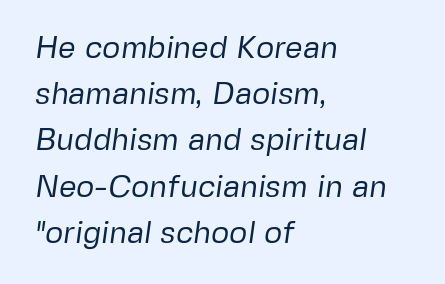
A typesetter would call this proportional, since set widths differ per character. The strokes carry an ordinary text weight at most. Just letters on the line, the space beneath them empty. The block of text has a typical density, with ordinary space between rows. The compositor pushed each line to the left boundary.
